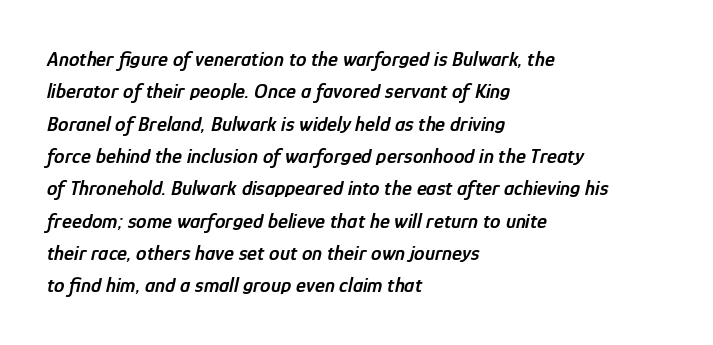
{"italic": "yes", "lean": "right", "slant_degrees": 12, "bold": "semi", "underline": "no", "align": "left", "line_spacing": "normal", "line_spacing_ratio": 1.54, "letter_spacing": "normal", "letter_spacing_em": 0.0, "glyph_px": 21}
